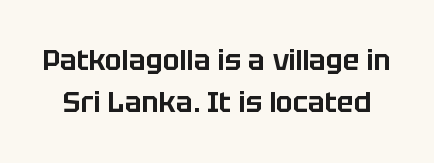
{"serif": "no", "italic": "no", "width": "normal", "stroke_contrast": "low", "x_height": "large", "monospaced": "no", "underline": "no", "line_spacing": "normal", "line_spacing_ratio": 1.49, "letter_spacing": "normal", "letter_spacing_em": 0.0, "glyph_px": 28}
